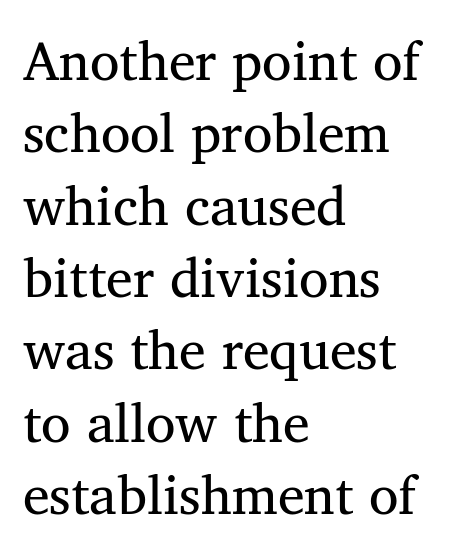
Q: Is the text bold? A: No.
Q: Is the text italic (slanted)? A: No, it is upright.
Q: Is the typeface a serif or a sans-serif typeface? A: Serif.
Q: Is the text underlined? A: No.
Q: How is the paragraph aligned? A: Left-aligned.
Q: Is the spacing between letters normal or unusually wide? A: Normal.
Q: Is the spacing between lines tight, normal or loose? A: Normal.
Q: Width (condensed, normal, or wide)? A: Normal.
Q: Stroke contrast? A: Medium.
Q: x-height? A: Medium.
Q: Monospaced? A: No.
